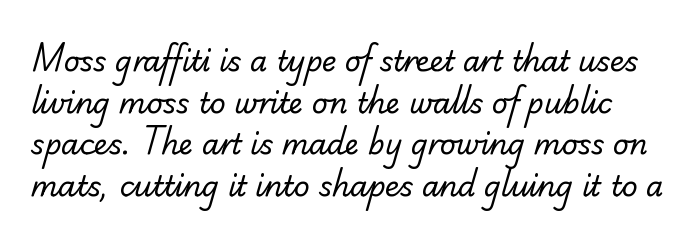
Q: Is the text bold? A: No.
Q: Is the typeface a serif or a sans-serif typeface? A: Sans-serif.
Q: Is the text underlined? A: No.
Q: Is the spacing between letters normal or unusually wide? A: Normal.
Q: Is the spacing between lines tight, normal or loose? A: Normal.
Q: Width (condensed, normal, or wide)? A: Normal.
Q: Stroke contrast? A: Low.
Q: x-height? A: Small.
Q: Monospaced? A: No.
